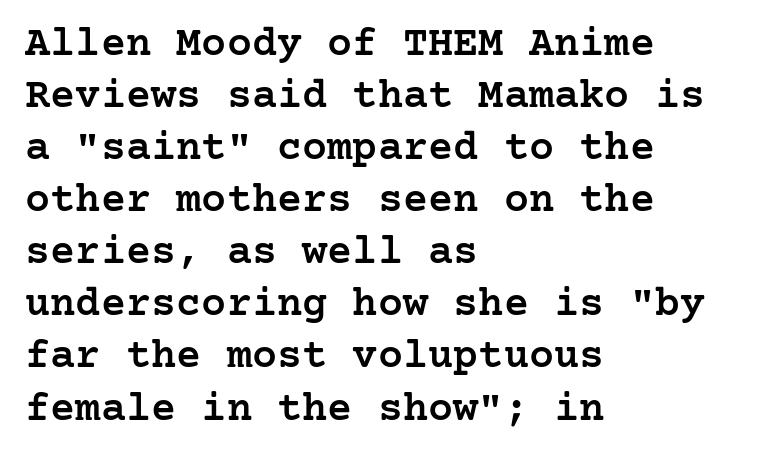
The image shows 42 px semibold serif type, upright; set left-aligned, line spacing 1.24x, normal letter spacing, not underlined; low stroke contrast and a medium x-height.
